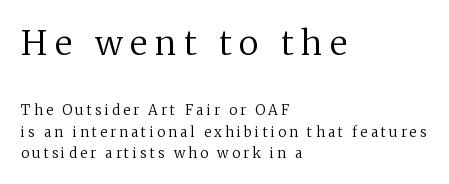
The specimen reads as upright at a glance. The paragraph has a hard left edge and a soft right edge. This sample keeps an unexceptional amount of space between lines. The passage shown is typed in a proportional face where columns would drift. Look at the bottom of the vertical strokes: they flare into serifs here.
